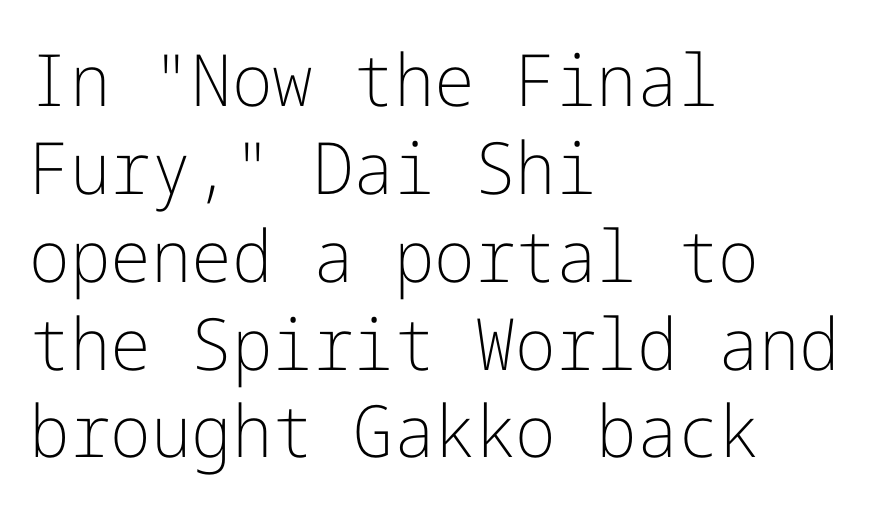
Any mark beneath the type? The region is blank. The letters carry no serifs — their stems end cleanly without finishing strokes. The strokes carry an ordinary text weight at most. Tall strokes in this sample are plumb rather than angled. You could call the tracking neutral — neither tight nor loose. Casual observation: everything's shoved over to the left.
